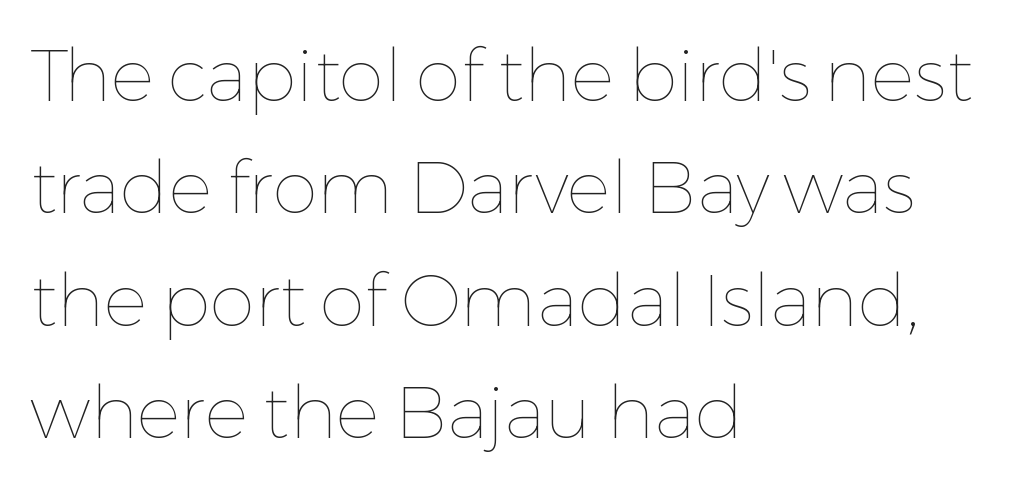
Q: Is the text bold? A: No.
Q: Is the text italic (slanted)? A: No, it is upright.
Q: Is the text underlined? A: No.
Q: How is the paragraph aligned? A: Left-aligned.
Q: Is the spacing between letters normal or unusually wide? A: Normal.
Q: Is the spacing between lines tight, normal or loose? A: Normal.
Q: Width (condensed, normal, or wide)? A: Normal.
Q: Stroke contrast? A: Low.
Q: x-height? A: Medium.
Q: Monospaced? A: No.
